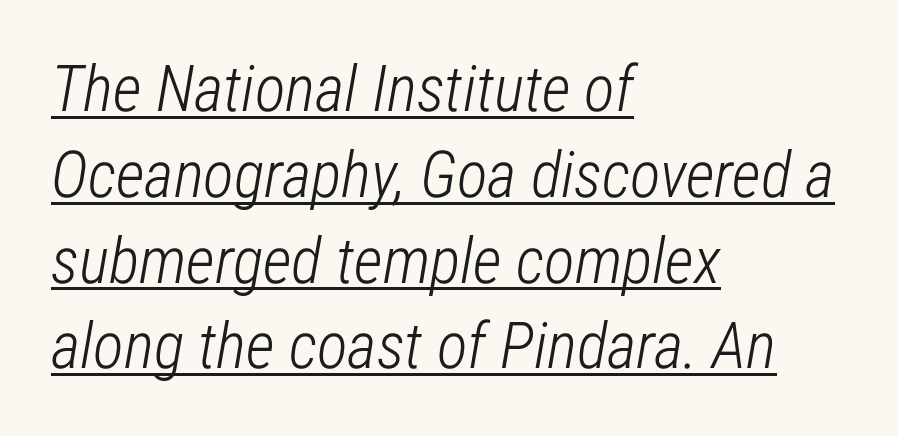
The image shows 64 px light, condensed type, italic (leaning right); set left-aligned, normal line spacing (1.34x), normal letter spacing, underlined; low stroke contrast and a medium x-height.
